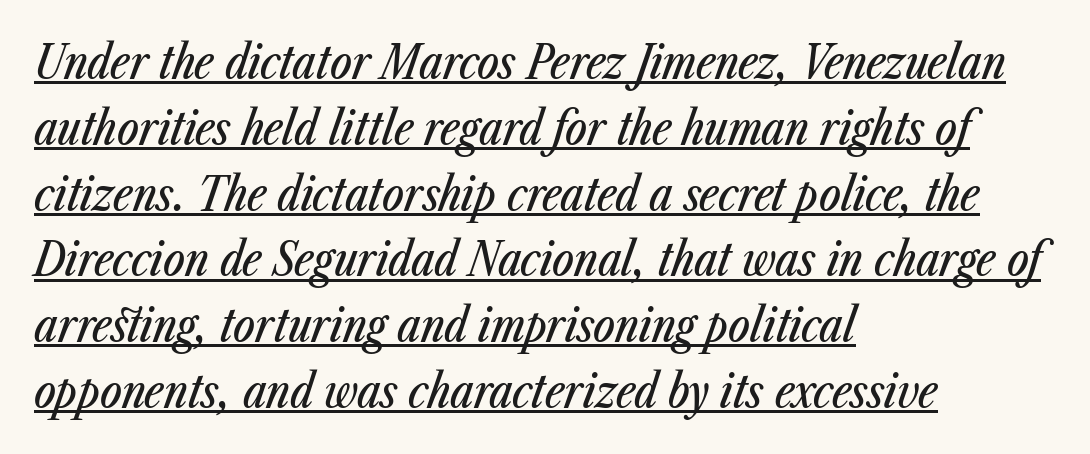
{"italic": "yes", "lean": "right", "slant_degrees": 23, "width": "condensed", "stroke_contrast": "low", "x_height": "medium", "monospaced": "no", "underline": "yes", "align": "left", "line_spacing": "normal", "line_spacing_ratio": 1.43, "letter_spacing": "normal", "letter_spacing_em": 0.0, "glyph_px": 46}
